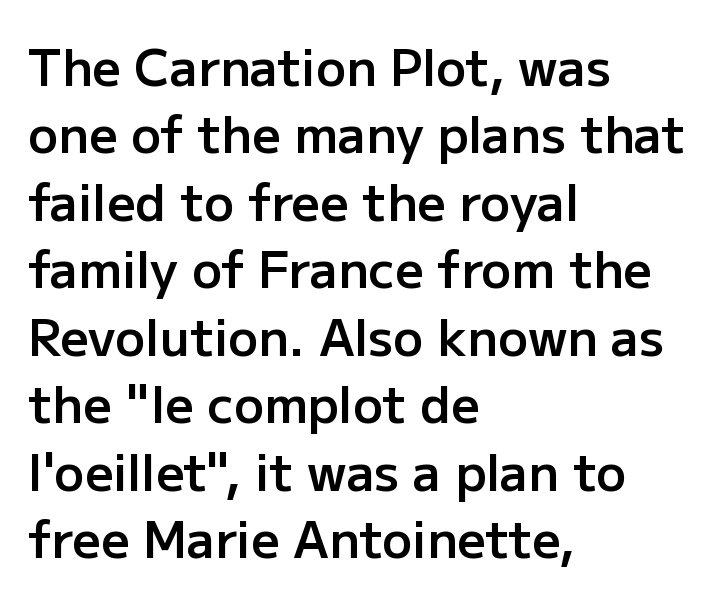
The image shows 50 px semibold sans-serif type, upright; set left-aligned, normal line spacing (1.35x), normal letter spacing, not underlined; low stroke contrast and a medium x-height.
